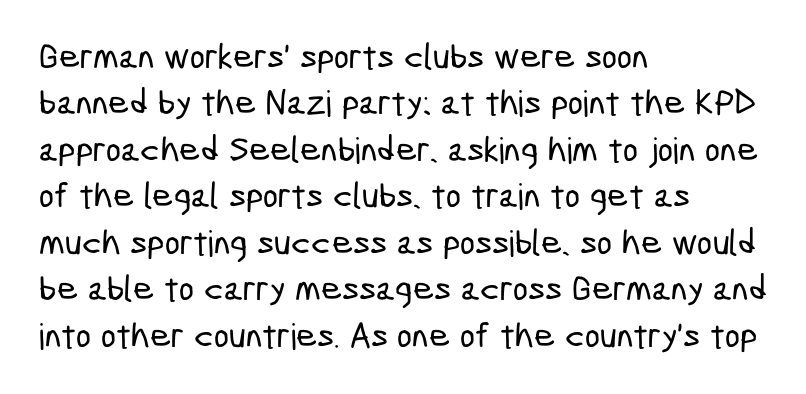
{"serif": "no", "width": "condensed", "stroke_contrast": "low", "x_height": "medium", "monospaced": "no", "underline": "no", "align": "left", "line_spacing": "normal", "line_spacing_ratio": 1.29, "letter_spacing": "normal", "letter_spacing_em": 0.0, "glyph_px": 36}
